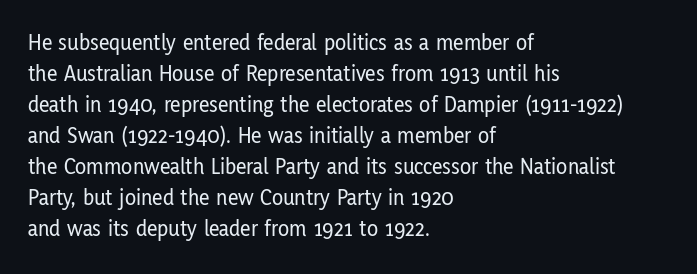
Q: Is the text italic (slanted)? A: No, it is upright.
Q: Is the text underlined? A: No.
Q: How is the paragraph aligned? A: Left-aligned.
Q: Is the spacing between letters normal or unusually wide? A: Normal.
Q: Is the spacing between lines tight, normal or loose? A: Normal.
